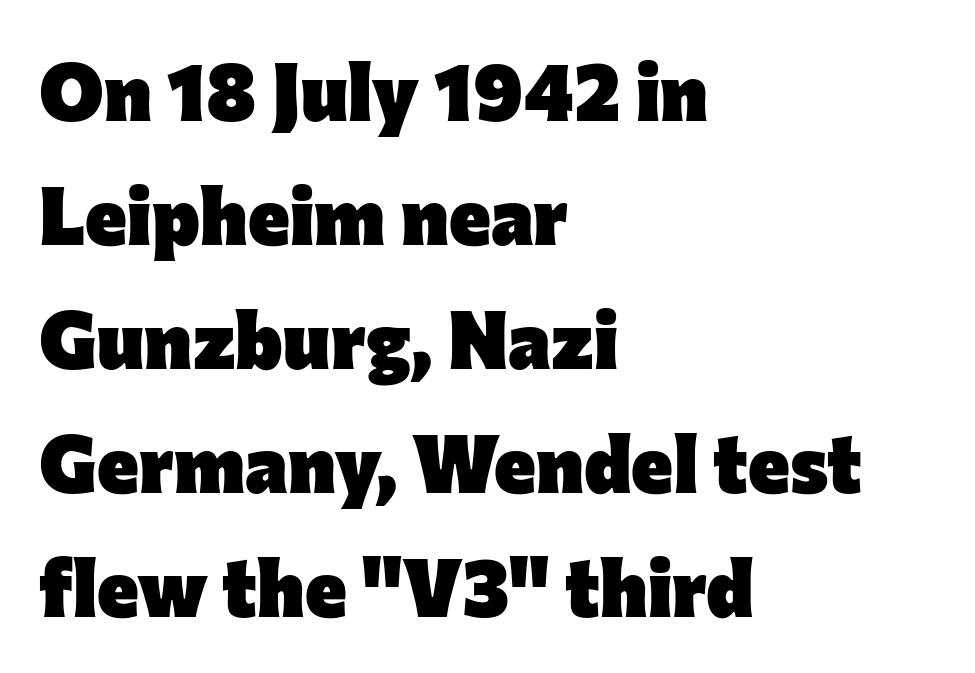
Character widths vary here, with narrow letters taking less room than wide ones. Baseline-to-baseline distance is the conventional proportion of letter height. Do the letters lean? They stand straight. Caption: bold face, heavy strokes. The typesetter chose a ragged-right arrangement here. How are the letters spaced? Ordinarily, with no added tracking.
